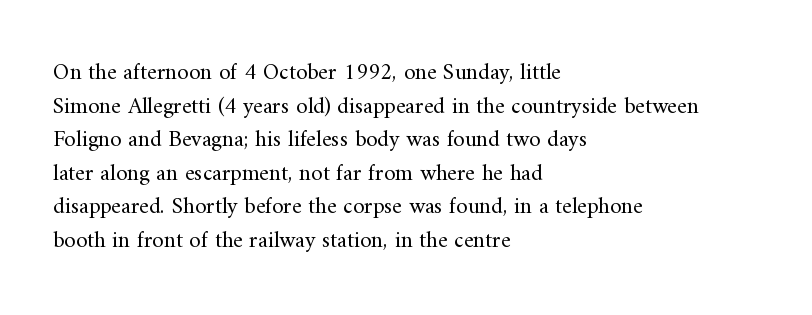
{"italic": "no", "bold": "no", "underline": "no", "align": "left", "line_spacing": "normal", "line_spacing_ratio": 1.46, "letter_spacing": "normal", "letter_spacing_em": 0.0, "glyph_px": 23}
